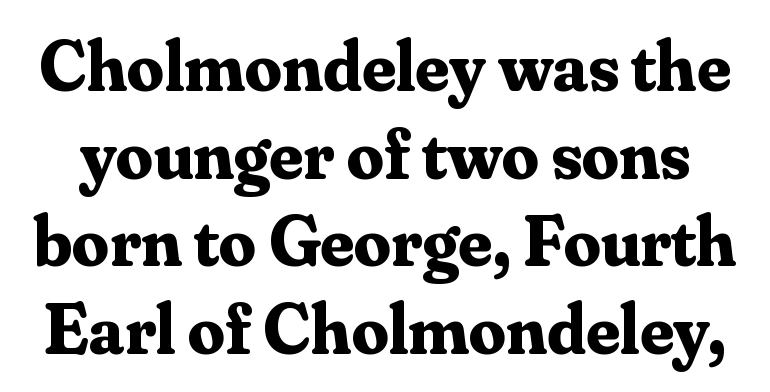
Check the space under the baseline: it is left empty. Unlike a clean sans, this face finishes its strokes with serifs. Heft: maximum for text — a bold. Each letter keeps its own natural width here, so spacing adapts to shape. Posture: vertical. The type is set solid horizontally, with unmodified tracking.
